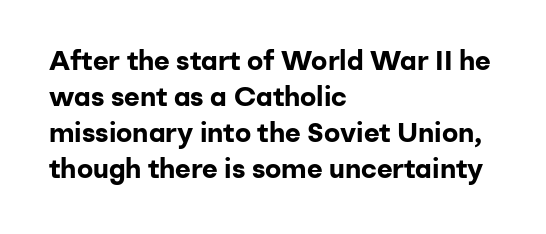
{"italic": "no", "bold": "yes", "underline": "no", "align": "left", "line_spacing": "normal", "line_spacing_ratio": 1.33, "letter_spacing": "normal", "letter_spacing_em": 0.0, "glyph_px": 27}
